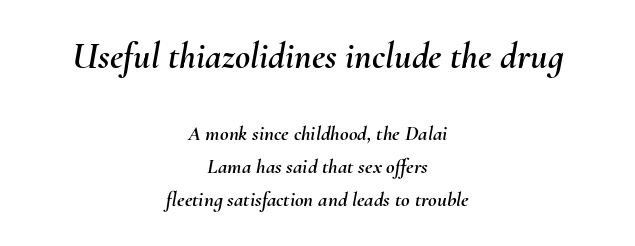
The image shows 37 px text type, italic (leaning right); set centered, normal line spacing (1.56x), normal letter spacing, not underlined; the first (top) block is 1.76x larger; medium stroke contrast and a small x-height.
